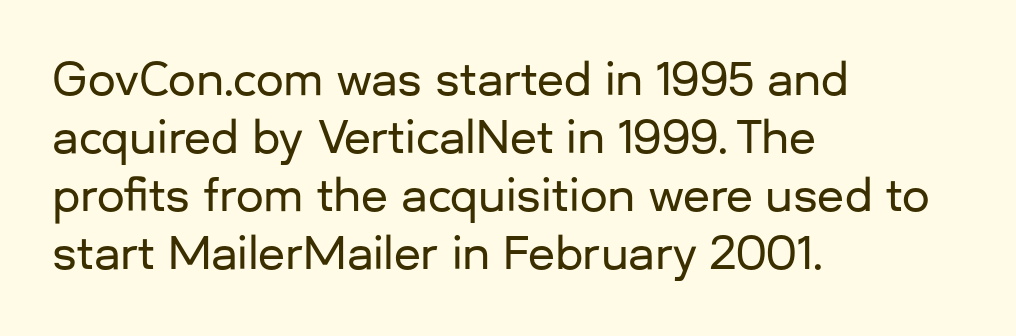
The image shows 44 px sans-serif type, upright; set left-aligned, normal line spacing (1.32x), normal letter spacing, not underlined; low stroke contrast and a medium x-height.
